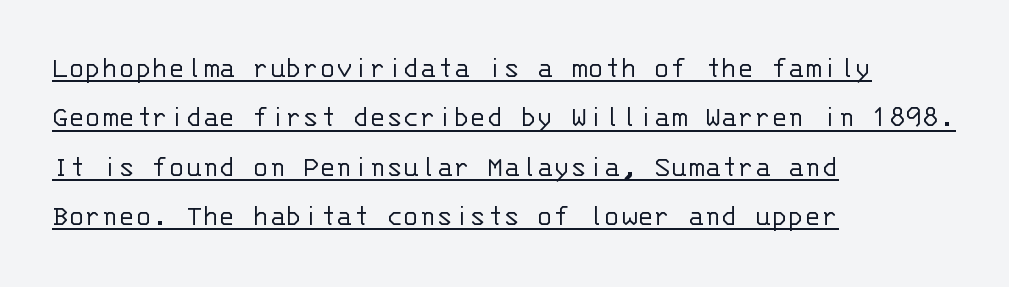
The image shows 31 px light sans-serif type, upright, monospaced; set left-aligned, normal line spacing (1.59x), normal letter spacing, underlined; low stroke contrast and a large x-height.
